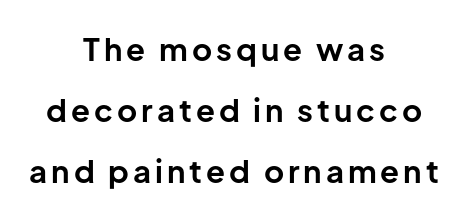
Q: Is the text bold? A: Yes.
Q: Is the text italic (slanted)? A: No, it is upright.
Q: Is the typeface a serif or a sans-serif typeface? A: Sans-serif.
Q: Is the text underlined? A: No.
Q: How is the paragraph aligned? A: Centered.
Q: Is the spacing between lines tight, normal or loose? A: Loose.
Q: Width (condensed, normal, or wide)? A: Normal.
Q: Stroke contrast? A: Low.
Q: x-height? A: Medium.
Q: Monospaced? A: No.
